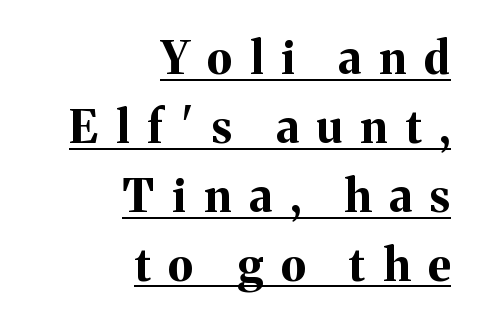
Characters remain perfectly vertical along every line. Normally led — the rows are evenly, conventionally spaced. Typesetter's note: full bold, strokes at maximum text heaviness. Proportional: the letters do not fall into vertical columns. Honestly, the letter spacing is so wide it's the main thing you notice.
